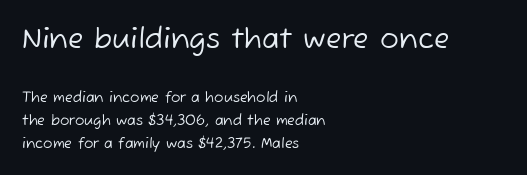
{"serif": "no", "bold": "no", "weight": "regular", "width": "normal", "stroke_contrast": "low", "x_height": "medium", "monospaced": "no", "underline": "no", "align": "left", "line_spacing": "normal", "line_spacing_ratio": 1.61, "letter_spacing": "normal", "letter_spacing_em": 0.0, "larger_block": "first", "size_ratio": 2.0, "glyph_px": 28}
